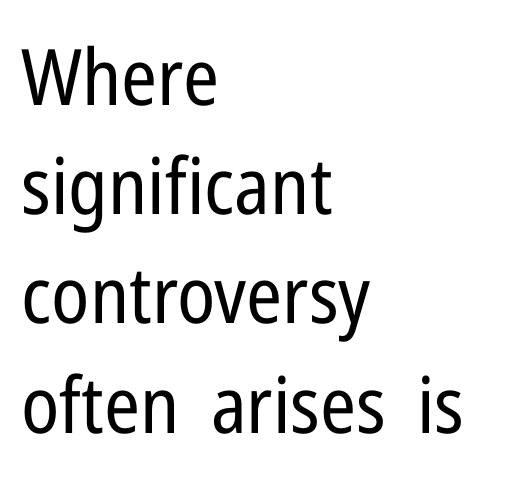
The image shows 78 px regular-weight, condensed sans-serif type, upright; set left-aligned, normal line spacing (1.4x), normal letter spacing, not underlined; low stroke contrast and a medium x-height.
